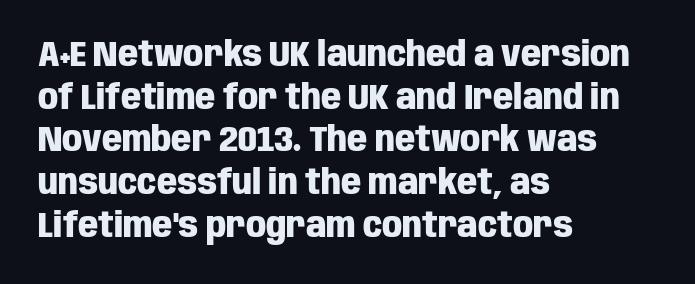
Q: Is the text bold? A: Yes.
Q: Is the text italic (slanted)? A: No, it is upright.
Q: Is the typeface a serif or a sans-serif typeface? A: Sans-serif.
Q: Is the text underlined? A: No.
Q: How is the paragraph aligned? A: Left-aligned.
Q: Is the spacing between letters normal or unusually wide? A: Normal.
Q: Width (condensed, normal, or wide)? A: Condensed.
Q: Stroke contrast? A: Low.
Q: x-height? A: Large.
Q: Monospaced? A: No.
